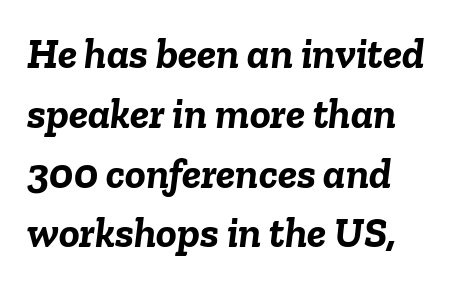
Is the letter spacing exaggerated? No — it looks like the ordinary default. Rule under the text: the space is simply empty. You could not count columns in this text — the font is proportionally spaced. Its strokes are broad and dark, the hallmark of bold type.
